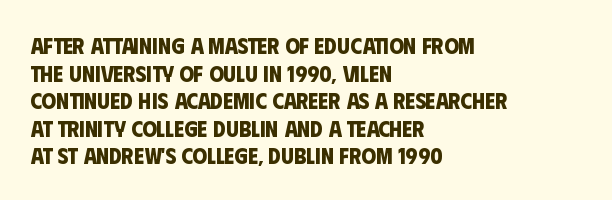
The passage is arranged the way most books set body copy — flush left. Each glyph is drawn with heavy, bold strokes. This sample uses plain, unmodified letter spacing. Only glyphs here, with clear space below each row.
